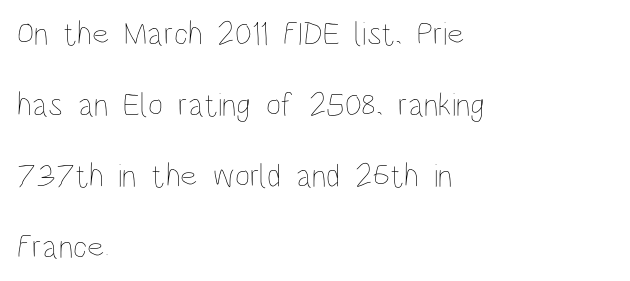
Q: Is the text bold? A: No.
Q: Is the text italic (slanted)? A: No, it is upright.
Q: Is the text underlined? A: No.
Q: How is the paragraph aligned? A: Left-aligned.
Q: Is the spacing between letters normal or unusually wide? A: Normal.
Q: Is the spacing between lines tight, normal or loose? A: Loose.
Q: Width (condensed, normal, or wide)? A: Condensed.
Q: Stroke contrast? A: Low.
Q: x-height? A: Large.
Q: Monospaced? A: No.
